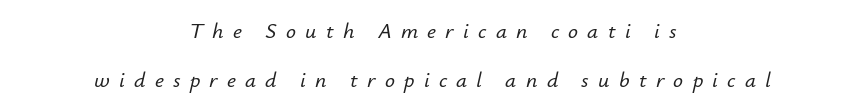
Q: Is the text italic (slanted)? A: Yes, it leans right by about 12 degrees.
Q: Is the text underlined? A: No.
Q: How is the paragraph aligned? A: Centered.
Q: Is the spacing between letters normal or unusually wide? A: Unusually wide.
Q: Is the spacing between lines tight, normal or loose? A: Loose.
